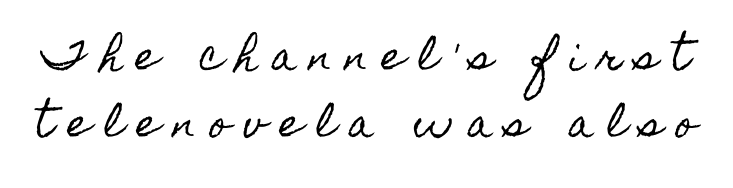
The image shows 38 px condensed type; set line spacing 1.76x, unusually wide letter spacing (+0.36 em), not underlined; a small x-height.
